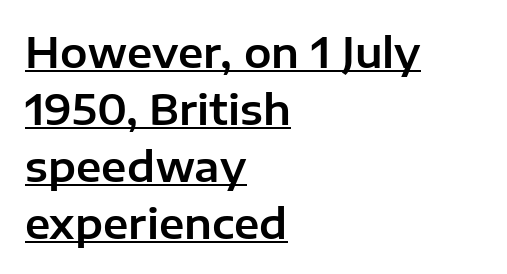
The image shows 41 px sans-serif type, upright; set left-aligned, normal line spacing (1.39x), normal letter spacing, underlined; low stroke contrast and a medium x-height.
